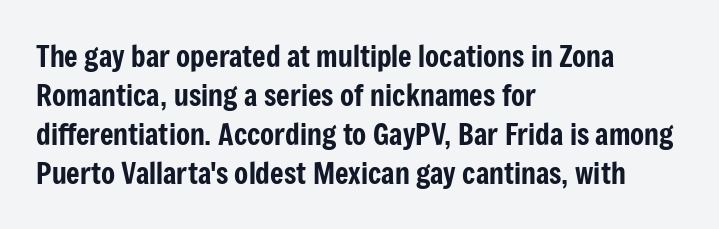
The image shows 29 px condensed sans-serif type, upright; set left-aligned, normal line spacing (1.34x), normal letter spacing, not underlined; low stroke contrast and a medium x-height.
